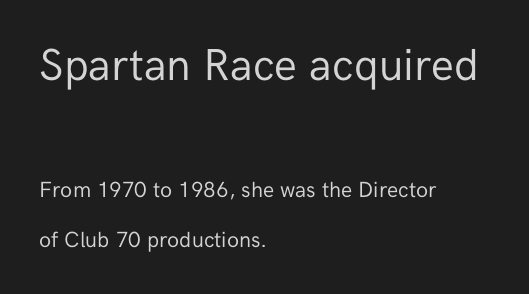
Look at the tracking — it's just the regular setting, nothing added. A roman cut, with each character standing at attention. Successive baselines arrive slowly, with a big drop between each. No feet cap the strokes, marking this as sans-serif type.
